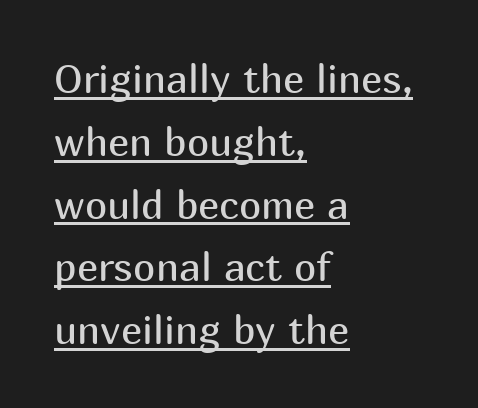
The image shows 40 px regular-weight sans-serif type, upright; set left-aligned, normal line spacing (1.57x), normal letter spacing, underlined; medium stroke contrast and a medium x-height.
